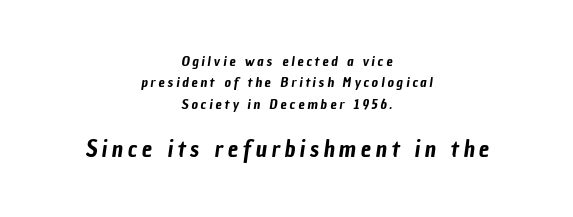
Q: Is the text underlined? A: No.
Q: How is the paragraph aligned? A: Centered.
Q: Is the spacing between letters normal or unusually wide? A: Unusually wide.
Q: Is the spacing between lines tight, normal or loose? A: Normal.
Q: Which block of text is set in a larger size, the first (top) or the second (bottom)? A: The second (bottom) one.
